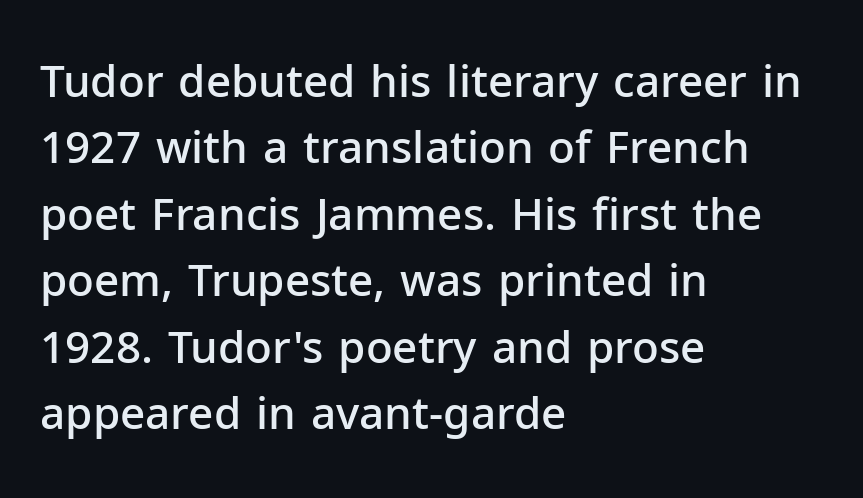
The type sits square on the baseline with zero lean. Looks like regular typesetting: each glyph gets only the width it needs. Where is the straight margin? On the left. What's the leading like? Ordinary, nothing unusual. You could call the tracking neutral — neither tight nor loose.
